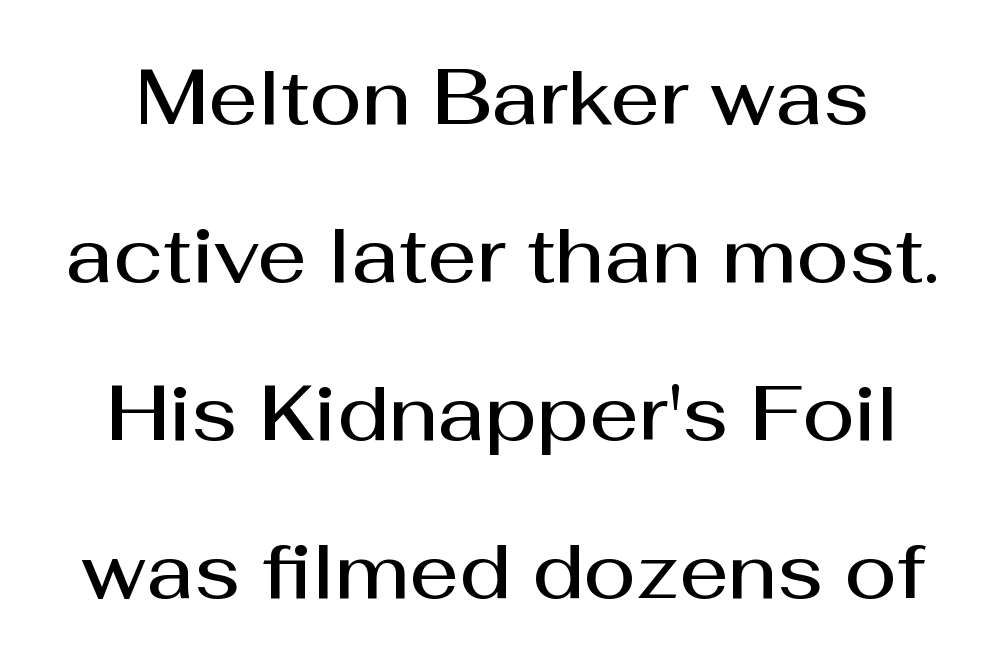
{"serif": "no", "italic": "no", "bold": "semi", "weight": "semibold", "width": "normal", "stroke_contrast": "medium", "x_height": "medium", "monospaced": "no", "underline": "no", "line_spacing": "loose", "line_spacing_ratio": 2.05, "letter_spacing": "normal", "letter_spacing_em": 0.0, "glyph_px": 77}
